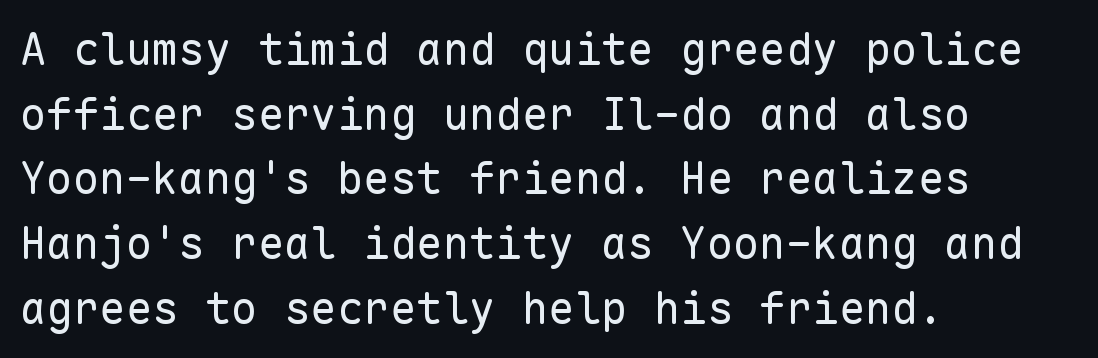
The image shows 44 px regular-weight sans-serif type, upright, monospaced; set left-aligned, normal line spacing (1.47x), normal letter spacing, not underlined; low stroke contrast and a medium x-height.
